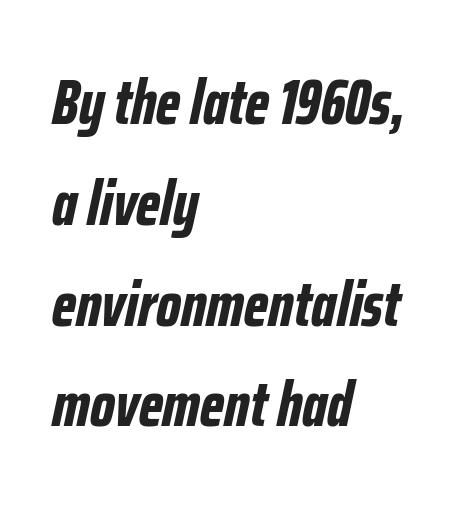
Each new line begins a customary step beneath the previous one. All the whitespace from short lines collects on the right. The letters are slanted; this is an italic face. In terms of weight, the rendering is a true, heavy bold.
